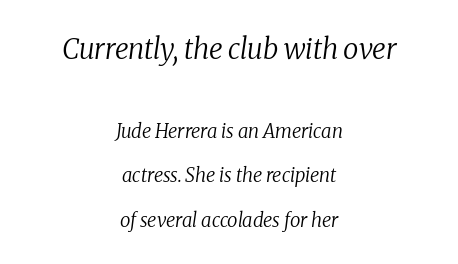
These glyphs show unthickened strokes, regular width or finer. These lines were composed using italics. Small tapered or slab feet sit at the stroke ends, so this counts as serif. The designer dialed line spacing up above the default. Descender tails drop into unmarked territory. The paragraph shown floats in the horizontal middle.
